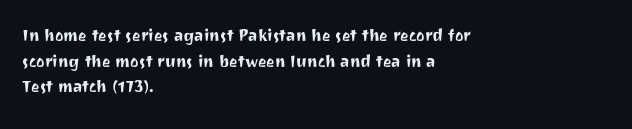
Q: Is the text italic (slanted)? A: No, it is upright.
Q: Is the text underlined? A: No.
Q: How is the paragraph aligned? A: Left-aligned.
Q: Is the spacing between letters normal or unusually wide? A: Normal.
Q: Is the spacing between lines tight, normal or loose? A: Normal.
